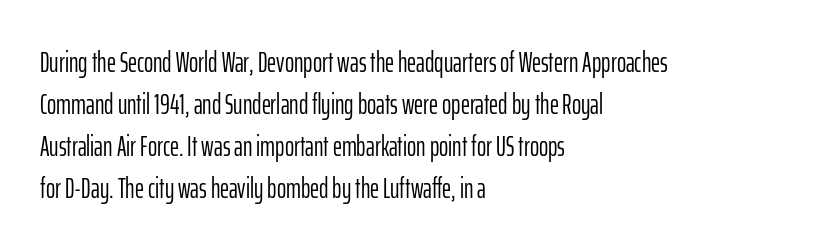
{"serif": "no", "italic": "no", "bold": "no", "weight": "light", "width": "condensed", "stroke_contrast": "low", "x_height": "medium", "monospaced": "no", "underline": "no", "align": "left", "line_spacing": "normal", "line_spacing_ratio": 1.5, "letter_spacing": "normal", "letter_spacing_em": 0.0, "glyph_px": 28}
